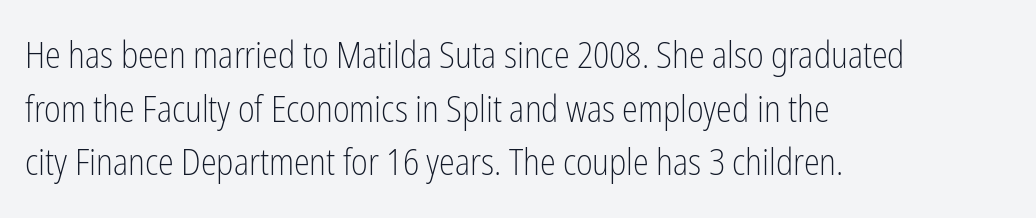
Default kerning and tracking; the words read as compact shapes. The specimen omits any rule beneath the text block's lines. Notice how the passage keeps a crisp vertical edge on the left only. Letters have the restrained weight of plain body copy at most. The letters carry no serifs — their stems end cleanly without finishing strokes.
